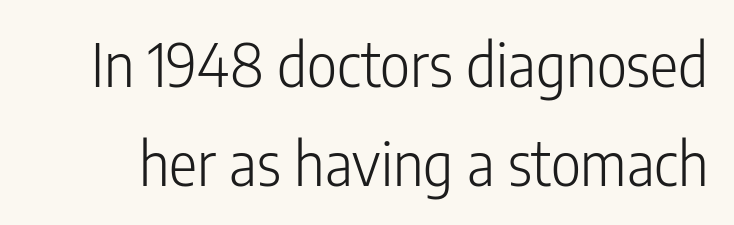
The image shows 59 px light, condensed sans-serif type, upright; set normal line spacing (1.67x), normal letter spacing, not underlined; low stroke contrast and a medium x-height.
